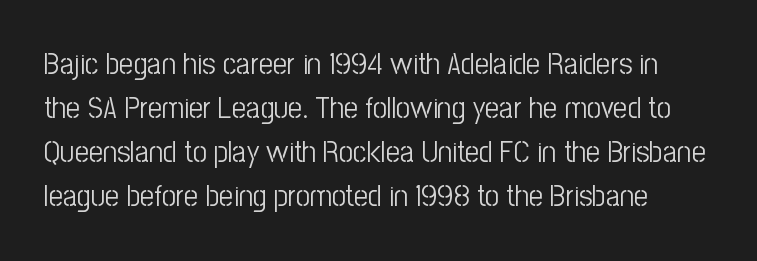
Q: Is the text bold? A: No.
Q: Is the text italic (slanted)? A: No, it is upright.
Q: Is the typeface a serif or a sans-serif typeface? A: Sans-serif.
Q: Is the text underlined? A: No.
Q: Is the spacing between letters normal or unusually wide? A: Normal.
Q: Is the spacing between lines tight, normal or loose? A: Normal.
Q: Width (condensed, normal, or wide)? A: Condensed.
Q: Stroke contrast? A: Low.
Q: x-height? A: Medium.
Q: Monospaced? A: No.
